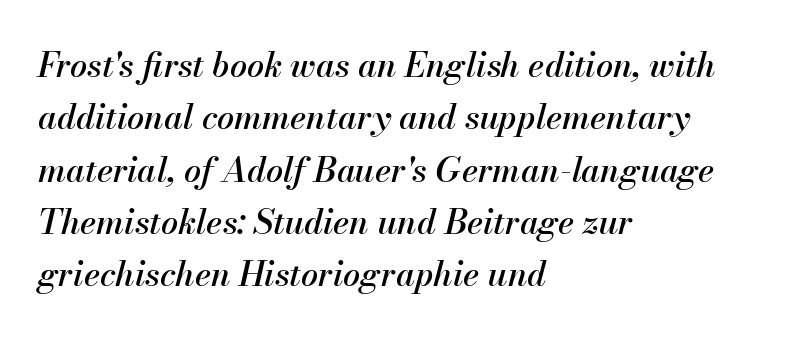
{"italic": "yes", "lean": "right", "slant_degrees": 13, "width": "normal", "stroke_contrast": "medium", "x_height": "small", "monospaced": "no", "underline": "no", "align": "left", "line_spacing": "normal", "line_spacing_ratio": 1.54, "letter_spacing": "normal", "letter_spacing_em": 0.0, "glyph_px": 34}
